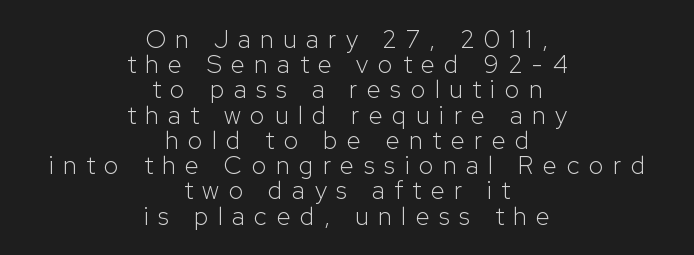
Q: Is the text bold? A: No.
Q: Is the text italic (slanted)? A: No, it is upright.
Q: Is the text underlined? A: No.
Q: How is the paragraph aligned? A: Centered.
Q: Is the spacing between letters normal or unusually wide? A: Unusually wide.
Q: Is the spacing between lines tight, normal or loose? A: Tight.
